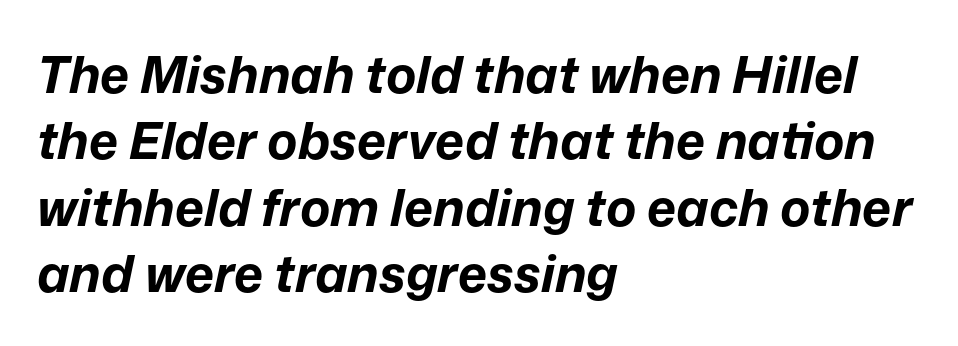
Q: Is the text bold? A: Yes.
Q: Is the text italic (slanted)? A: Yes, it leans right by about 12 degrees.
Q: Is the text underlined? A: No.
Q: How is the paragraph aligned? A: Left-aligned.
Q: Is the spacing between letters normal or unusually wide? A: Normal.
Q: Is the spacing between lines tight, normal or loose? A: Normal.
Q: Width (condensed, normal, or wide)? A: Normal.
Q: Stroke contrast? A: Low.
Q: x-height? A: Medium.
Q: Monospaced? A: No.
